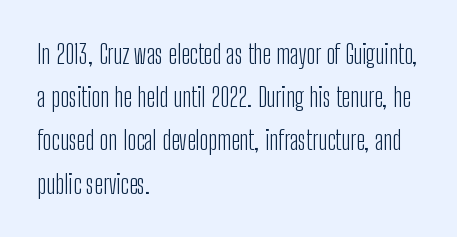
The image shows 27 px text type, upright; set left-aligned, normal line spacing (1.6x), normal letter spacing, not underlined.
